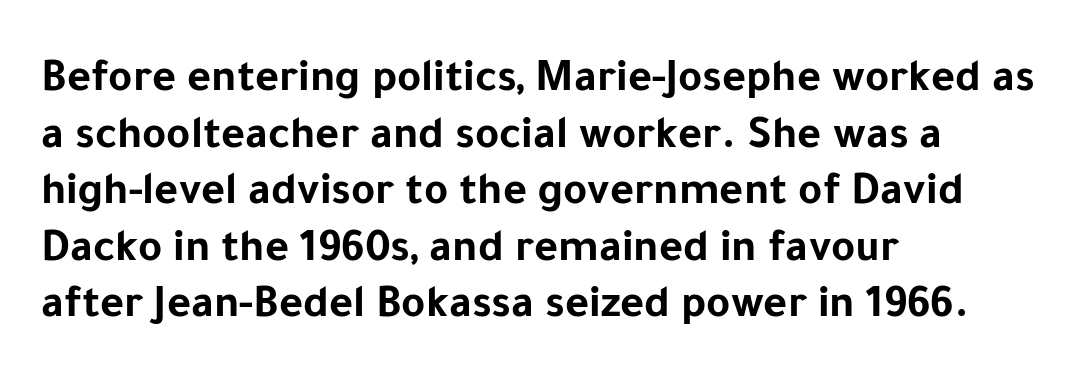
The image shows 46 px bold sans-serif type, upright; set left-aligned, line spacing 1.23x, normal letter spacing, not underlined; low stroke contrast and a medium x-height.
